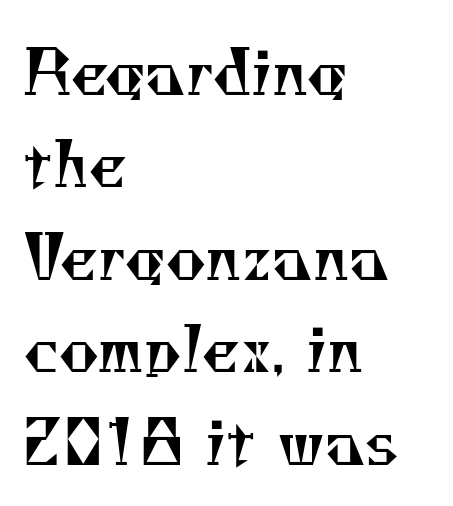
{"serif": "yes", "bold": "no", "weight": "regular", "width": "normal", "stroke_contrast": "medium", "x_height": "small", "monospaced": "no", "underline": "no", "align": "left", "line_spacing": "normal", "line_spacing_ratio": 1.49, "letter_spacing": "normal", "letter_spacing_em": 0.0, "glyph_px": 62}
